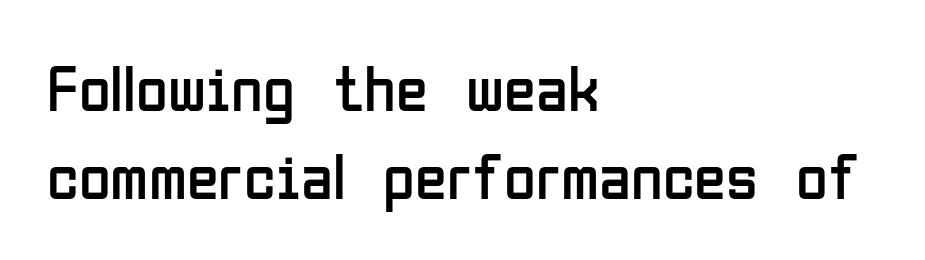
Q: Is the text bold? A: No.
Q: Is the text italic (slanted)? A: No, it is upright.
Q: Is the typeface a serif or a sans-serif typeface? A: Sans-serif.
Q: Is the text underlined? A: No.
Q: How is the paragraph aligned? A: Left-aligned.
Q: Is the spacing between letters normal or unusually wide? A: Normal.
Q: Is the spacing between lines tight, normal or loose? A: Normal.
Q: Width (condensed, normal, or wide)? A: Condensed.
Q: Stroke contrast? A: Low.
Q: x-height? A: Medium.
Q: Monospaced? A: No.
